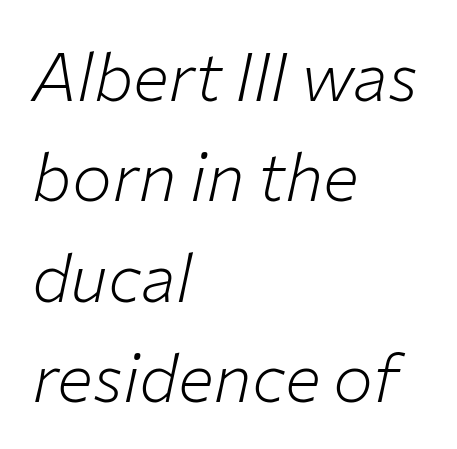
Q: Is the text bold? A: No.
Q: Is the text italic (slanted)? A: Yes, it leans right by about 12 degrees.
Q: Is the text underlined? A: No.
Q: How is the paragraph aligned? A: Left-aligned.
Q: Is the spacing between letters normal or unusually wide? A: Normal.
Q: Is the spacing between lines tight, normal or loose? A: Normal.
Q: Width (condensed, normal, or wide)? A: Normal.
Q: Stroke contrast? A: Low.
Q: x-height? A: Medium.
Q: Monospaced? A: No.
